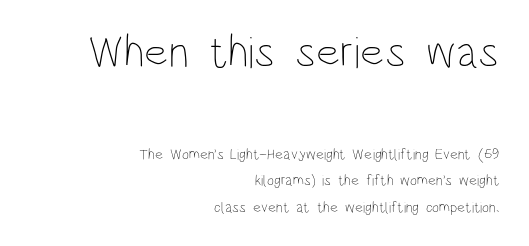
Here the designer chose a conventional face with non-uniform glyph widths. Honestly, there is no underline to notice here at all. The font sits on the lighter half of the weight spectrum, regular included. This is the regular roman posture of the typeface. The rendering anchors every line to the right-hand side.
